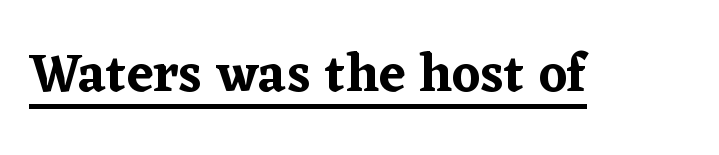
The image shows 54 px serif type, upright; set normal letter spacing, underlined; low stroke contrast and a medium x-height.
